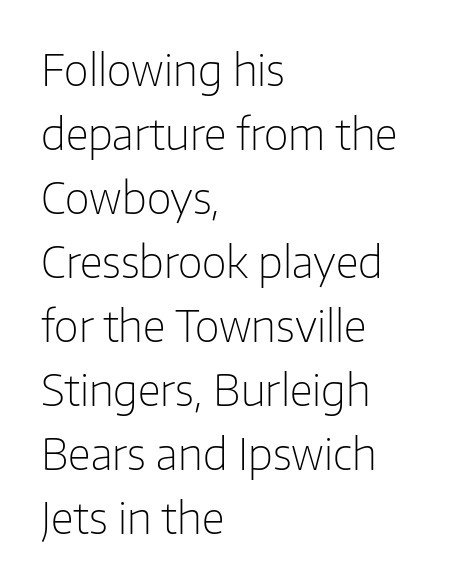
{"serif": "no", "italic": "no", "bold": "no", "weight": "light", "width": "normal", "stroke_contrast": "low", "x_height": "medium", "monospaced": "no", "underline": "no", "align": "left", "line_spacing": "normal", "line_spacing_ratio": 1.49, "letter_spacing": "normal", "letter_spacing_em": 0.0, "glyph_px": 43}
